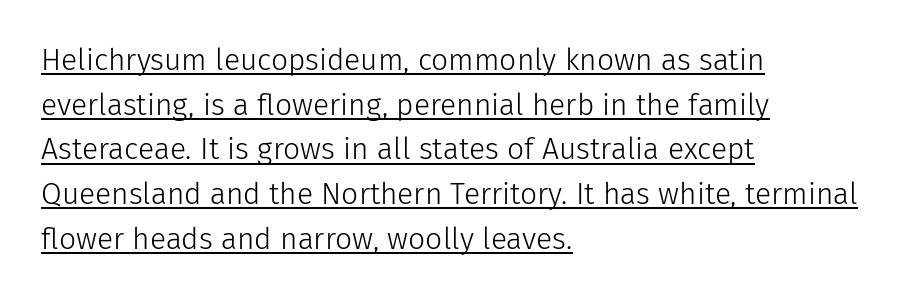
The image shows 30 px light sans-serif type, upright; set left-aligned, normal line spacing (1.49x), normal letter spacing, underlined; low stroke contrast and a medium x-height.
